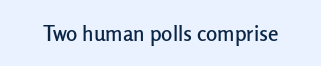
Q: Is the text italic (slanted)? A: No, it is upright.
Q: Is the text underlined? A: No.
Q: Is the spacing between letters normal or unusually wide? A: Normal.
